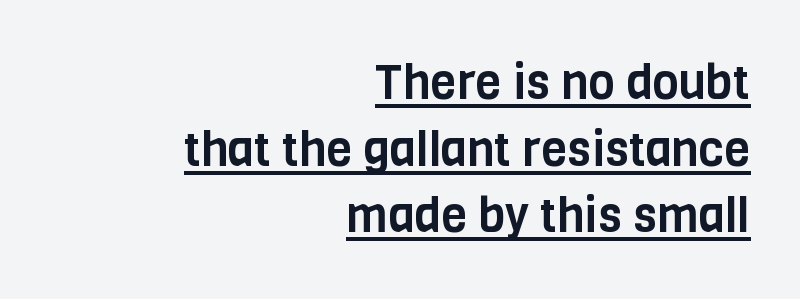
No italicization has been applied; the sample stays upright. The rendering keeps characters at their native spacing. You can see a thin bar hugging the bottom of the glyphs. This rendering employs a face without finishing strokes, i.e., a sans-serif. Do the characters align in a grid? No, the font is proportional. The setting favours the right margin, as signatures and pull-quotes sometimes do.
